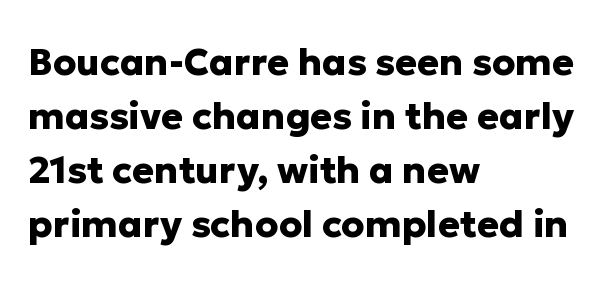
Q: Is the text bold? A: Yes.
Q: Is the text italic (slanted)? A: No, it is upright.
Q: Is the typeface a serif or a sans-serif typeface? A: Sans-serif.
Q: Is the text underlined? A: No.
Q: How is the paragraph aligned? A: Left-aligned.
Q: Is the spacing between letters normal or unusually wide? A: Normal.
Q: Is the spacing between lines tight, normal or loose? A: Normal.
Q: Width (condensed, normal, or wide)? A: Normal.
Q: Stroke contrast? A: Low.
Q: x-height? A: Medium.
Q: Monospaced? A: No.
